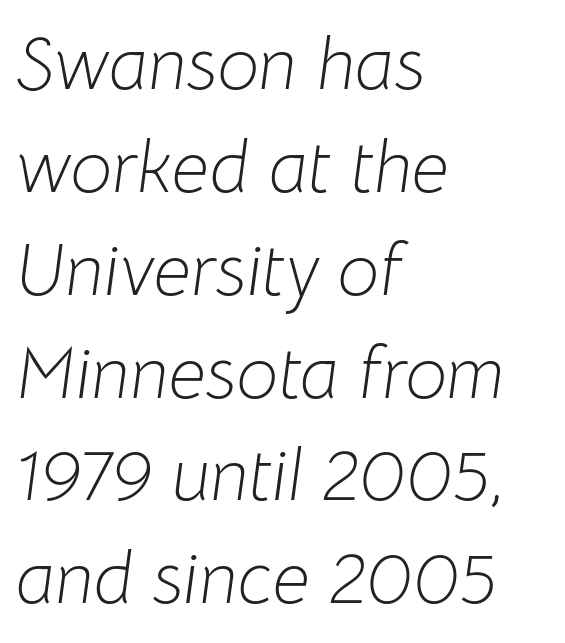
{"italic": "yes", "lean": "right", "slant_degrees": 8, "bold": "no", "weight": "light", "width": "normal", "stroke_contrast": "low", "x_height": "medium", "monospaced": "no", "underline": "no", "align": "left", "line_spacing": "normal", "line_spacing_ratio": 1.39, "letter_spacing": "normal", "letter_spacing_em": 0.0, "glyph_px": 74}
